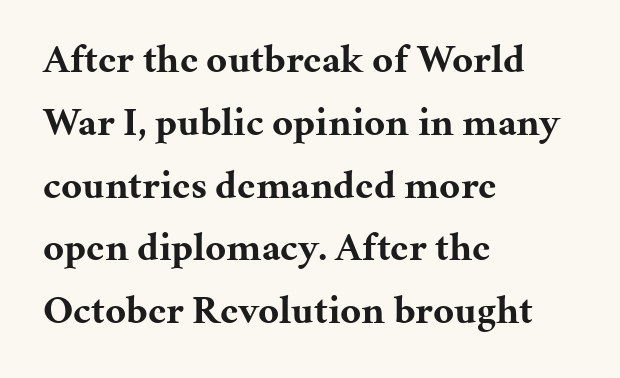
Q: Is the text bold? A: Yes.
Q: Is the text italic (slanted)? A: No, it is upright.
Q: Is the typeface a serif or a sans-serif typeface? A: Serif.
Q: Is the text underlined? A: No.
Q: How is the paragraph aligned? A: Left-aligned.
Q: Is the spacing between letters normal or unusually wide? A: Normal.
Q: Is the spacing between lines tight, normal or loose? A: Normal.
Q: Width (condensed, normal, or wide)? A: Normal.
Q: Stroke contrast? A: Medium.
Q: x-height? A: Medium.
Q: Monospaced? A: No.
